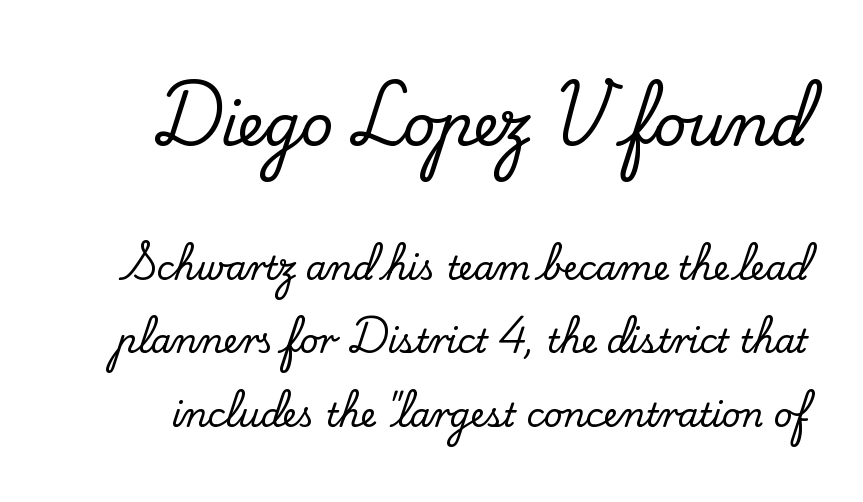
{"serif": "yes", "width": "normal", "stroke_contrast": "low", "x_height": "small", "monospaced": "no", "underline": "no", "line_spacing": "loose", "line_spacing_ratio": 2.22, "letter_spacing": "normal", "letter_spacing_em": 0.0, "larger_block": "first", "size_ratio": 1.73, "glyph_px": 57}
